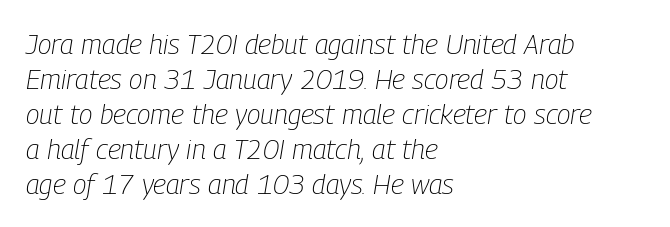
The image shows 28 px light, condensed type, italic (leaning right); set left-aligned, normal line spacing (1.25x), normal letter spacing, not underlined; low stroke contrast and a medium x-height.
